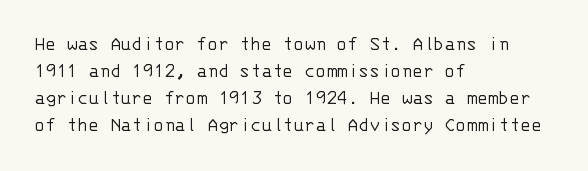
{"italic": "no", "bold": "no", "underline": "no", "align": "left", "line_spacing": "normal", "line_spacing_ratio": 1.35, "letter_spacing": "normal", "letter_spacing_em": 0.0, "glyph_px": 20}
